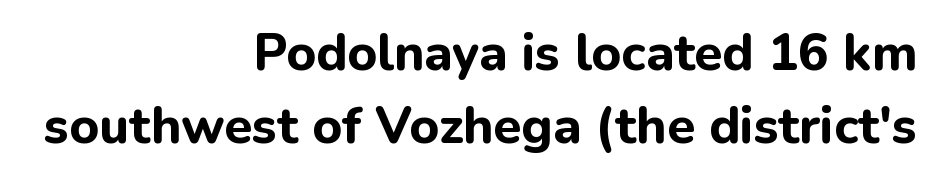
Has an underline been added? It has not. Line ends are locked; line starts wander. Tracking value appears to be zero — textbook default spacing. The face used here is proportionally spaced, like ordinary book or web type. Heavy-handed strokes throughout: this text is bold. Italic? Not at all — the glyphs are vertical.
